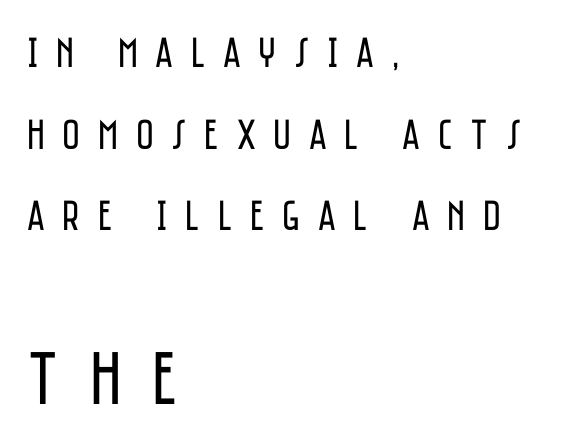
Posture: vertical. Counters stay open thanks to moderate or lighter strokes. Display-style spreading of the glyphs; the letterfit is very open. Compare the two chunks: the lower has the greater cap height. Nothing sits at the stroke ends, so this counts as sans-serif. Quick note: underline off.
